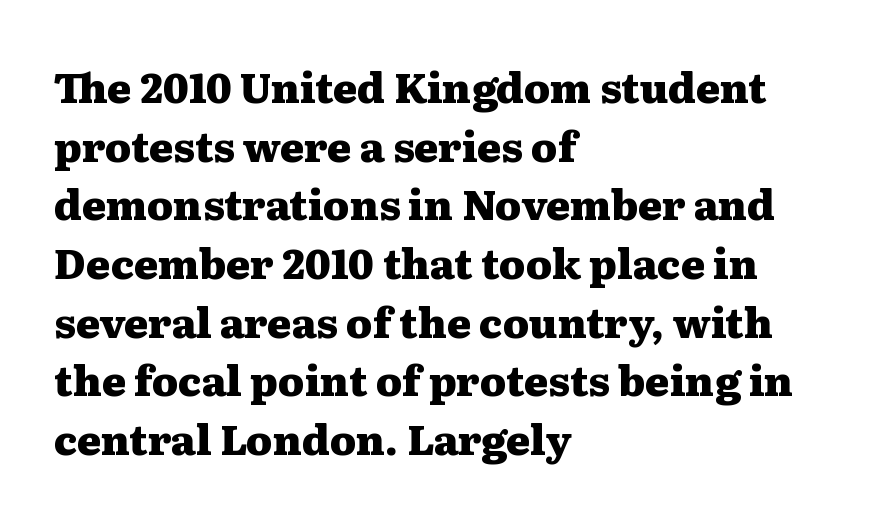
The rendering keeps characters at their native spacing. How would I describe the line gaps? Plain and ordinary. Is this a sans? No — the strokes have serifs. Only glyphs here, with clear space below each row.
